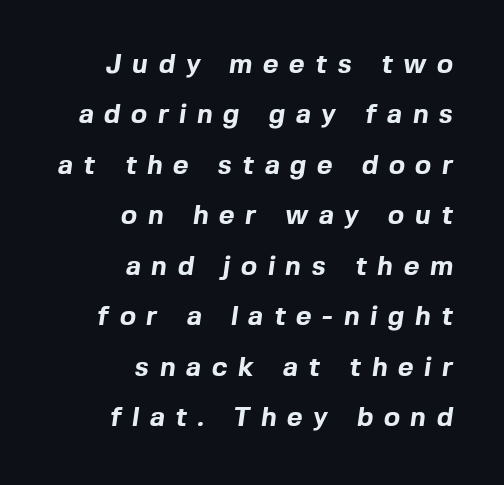
Q: Is the text bold? A: Yes.
Q: Is the text underlined? A: No.
Q: How is the paragraph aligned? A: Right-aligned.
Q: Is the spacing between letters normal or unusually wide? A: Unusually wide.
